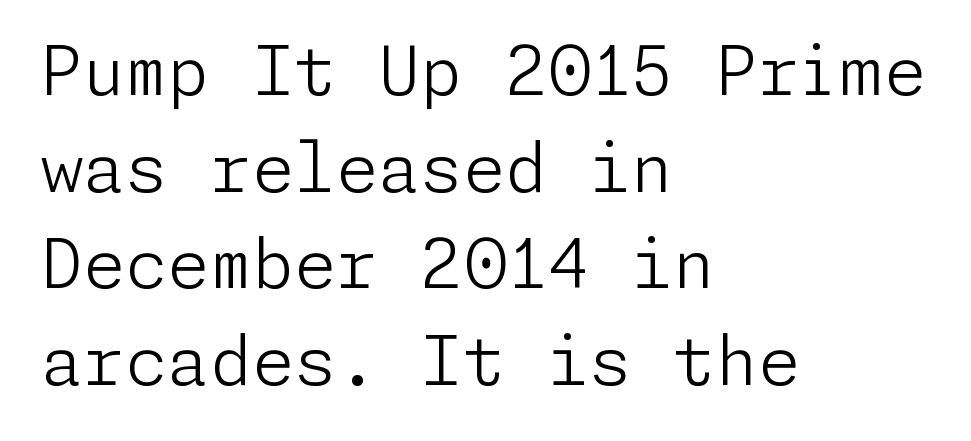
Q: Is the text bold? A: No.
Q: Is the text italic (slanted)? A: No, it is upright.
Q: Is the typeface a serif or a sans-serif typeface? A: Sans-serif.
Q: Is the text underlined? A: No.
Q: How is the paragraph aligned? A: Left-aligned.
Q: Is the spacing between letters normal or unusually wide? A: Normal.
Q: Is the spacing between lines tight, normal or loose? A: Normal.
Q: Width (condensed, normal, or wide)? A: Normal.
Q: Stroke contrast? A: Low.
Q: x-height? A: Medium.
